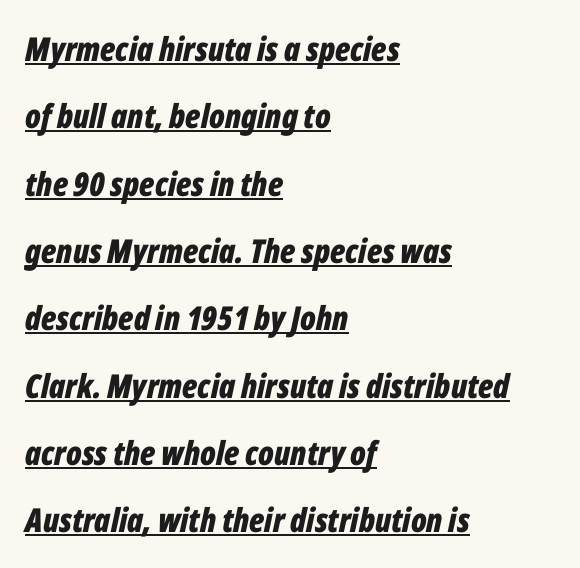
Q: Is the text bold? A: Yes.
Q: Is the text italic (slanted)? A: Yes, it leans right by about 12 degrees.
Q: Is the text underlined? A: Yes.
Q: How is the paragraph aligned? A: Left-aligned.
Q: Is the spacing between letters normal or unusually wide? A: Normal.
Q: Is the spacing between lines tight, normal or loose? A: Loose.
Q: Width (condensed, normal, or wide)? A: Condensed.
Q: Stroke contrast? A: Low.
Q: x-height? A: Medium.
Q: Monospaced? A: No.
